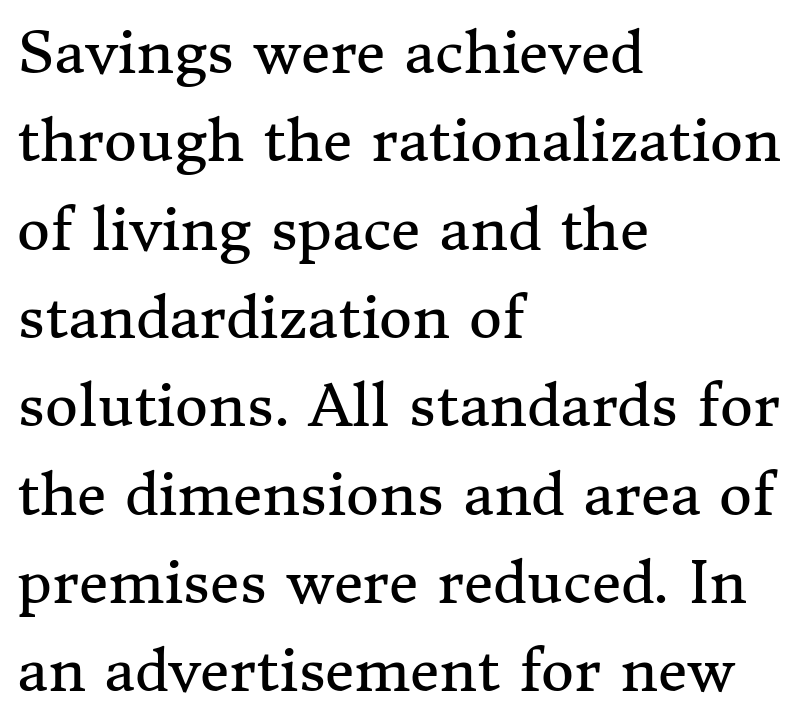
Vertical spacing — default. Left-aligned paragraph, ragged on the right. Letters have the restrained weight of plain body copy at most. Here the designer chose a conventional face with non-uniform glyph widths. The font family rendered here belongs to the serif group. Each row of text sits above clean, open space.
